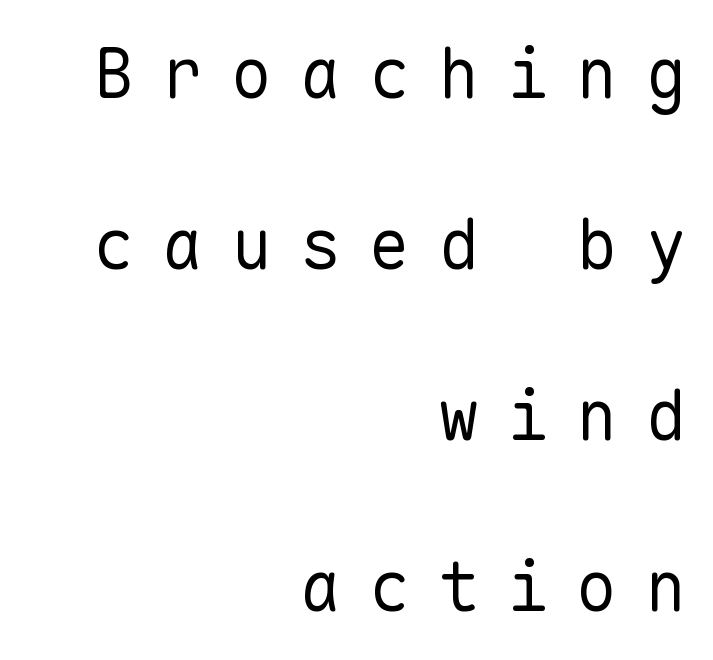
{"serif": "no", "italic": "no", "bold": "no", "weight": "regular", "width": "normal", "stroke_contrast": "low", "x_height": "medium", "monospaced": "yes", "underline": "no", "align": "right", "line_spacing": "loose", "line_spacing_ratio": 2.48, "letter_spacing": "wide", "letter_spacing_em": 0.4, "glyph_px": 69}
